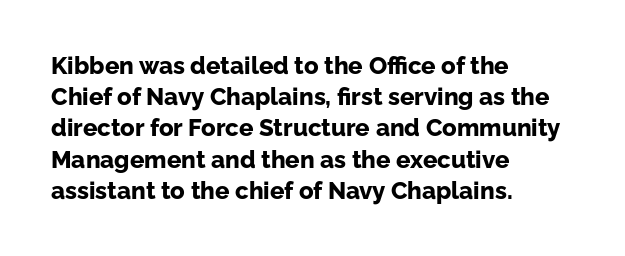
Every letter is thick-stroked: bold, no question. Line starts are locked; line ends wander. What's the leading like? Ordinary, nothing unusual. Glance below the letters and you will spot only blank space.
